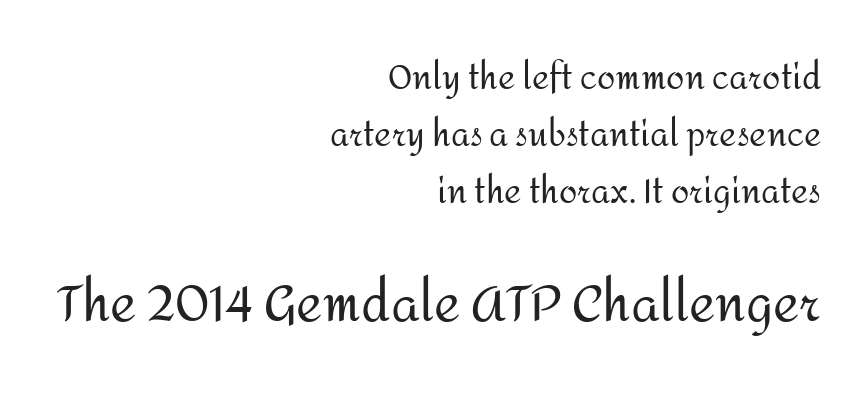
Q: Is the text bold? A: No.
Q: Is the text italic (slanted)? A: No, it is upright.
Q: Is the typeface a serif or a sans-serif typeface? A: Sans-serif.
Q: Is the text underlined? A: No.
Q: How is the paragraph aligned? A: Right-aligned.
Q: Is the spacing between letters normal or unusually wide? A: Normal.
Q: Which block of text is set in a larger size, the first (top) or the second (bottom)? A: The second (bottom) one.
Q: Width (condensed, normal, or wide)? A: Normal.
Q: Stroke contrast? A: Medium.
Q: x-height? A: Medium.
Q: Monospaced? A: No.
